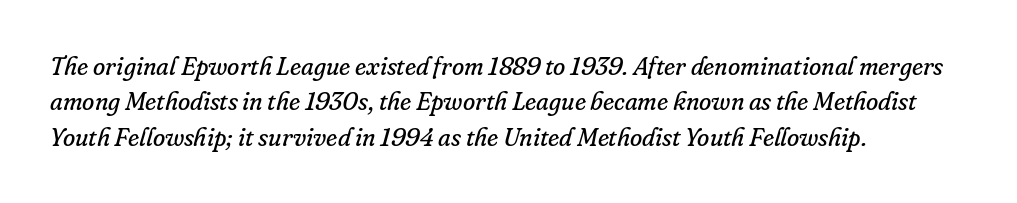
{"italic": "yes", "lean": "right", "slant_degrees": 16, "bold": "no", "underline": "no", "align": "left", "line_spacing": "normal", "line_spacing_ratio": 1.42, "letter_spacing": "normal", "letter_spacing_em": 0.0, "glyph_px": 25}
